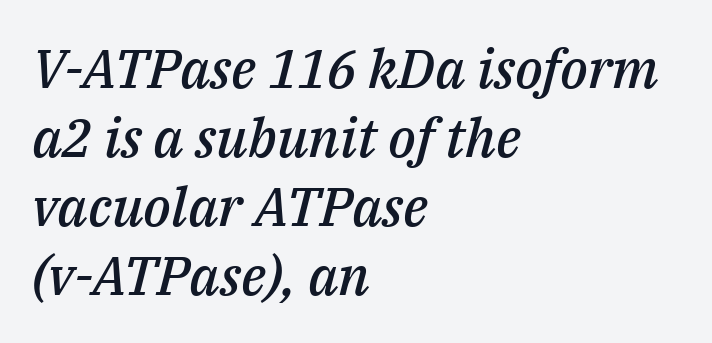
The image shows 54 px semibold type, italic (leaning right); set left-aligned, normal line spacing (1.28x), normal letter spacing, not underlined; medium stroke contrast and a medium x-height.
